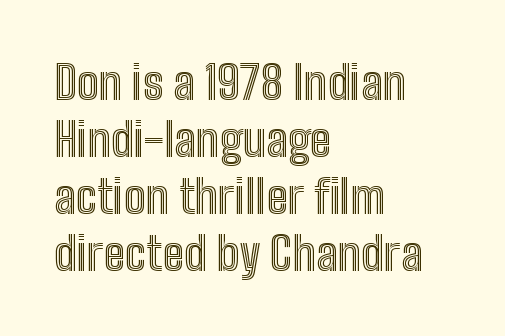
The image shows 46 px condensed type, upright; set left-aligned, line spacing 1.24x, normal letter spacing, not underlined; a medium x-height.
